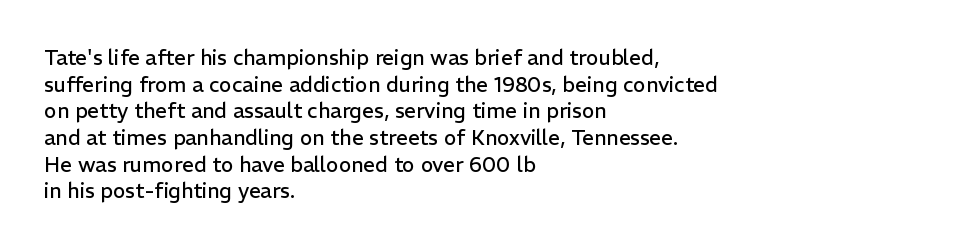
Q: Is the text bold? A: No.
Q: Is the text italic (slanted)? A: No, it is upright.
Q: Is the text underlined? A: No.
Q: How is the paragraph aligned? A: Left-aligned.
Q: Is the spacing between letters normal or unusually wide? A: Normal.
Q: Is the spacing between lines tight, normal or loose? A: Normal.
